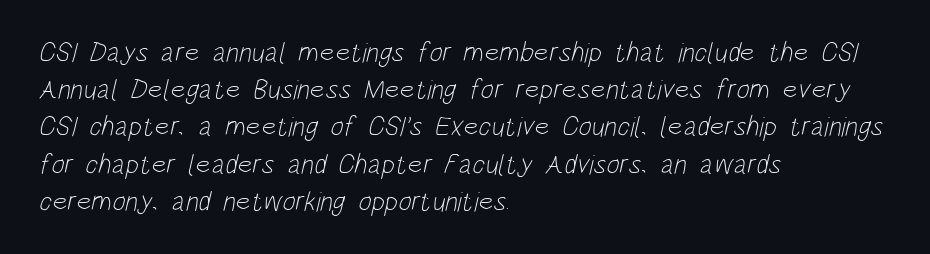
What's the leading like? Ordinary, nothing unusual. What kind of face is this? One without serifs — a sans. Tracking here is standard; glyphs follow each other at the usual distance. No heavy texture on the line: the type isn't bold. Casual observation: everything's shoved over to the left.
